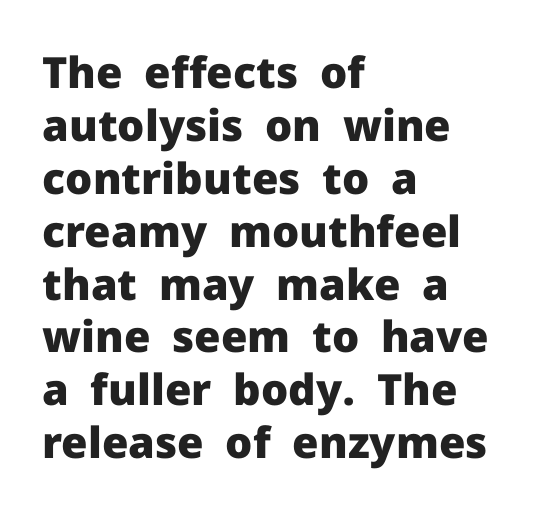
The image shows 43 px heavy sans-serif type, upright; set left-aligned, line spacing 1.23x, normal letter spacing, not underlined; low stroke contrast and a medium x-height.
